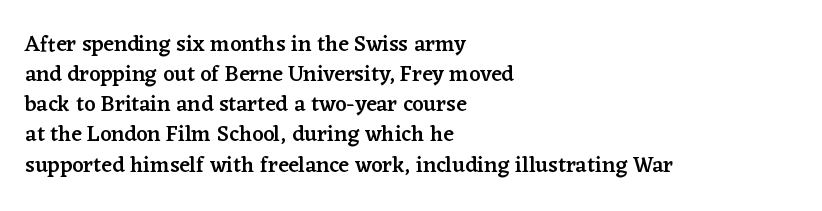
{"italic": "no", "bold": "semi", "underline": "no", "align": "left", "line_spacing": "normal", "line_spacing_ratio": 1.37, "letter_spacing": "normal", "letter_spacing_em": 0.0, "glyph_px": 22}
